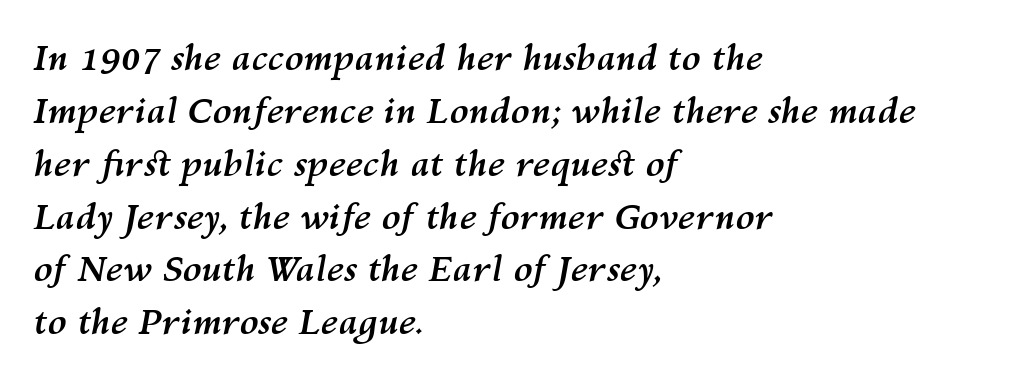
{"italic": "yes", "lean": "right", "slant_degrees": 10, "bold": "yes", "weight": "semibold", "width": "normal", "stroke_contrast": "medium", "x_height": "medium", "monospaced": "no", "underline": "no", "align": "left", "line_spacing": "normal", "line_spacing_ratio": 1.51, "letter_spacing": "normal", "letter_spacing_em": 0.0, "glyph_px": 35}
